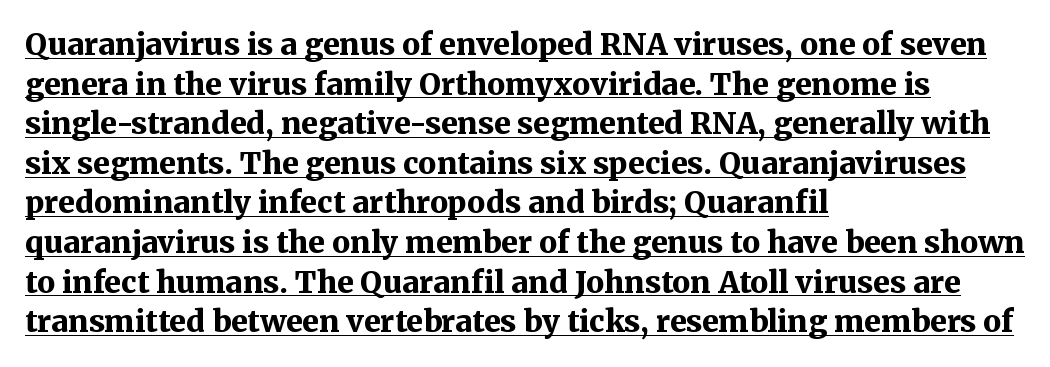
Q: Is the text bold? A: Yes.
Q: Is the text italic (slanted)? A: No, it is upright.
Q: Is the typeface a serif or a sans-serif typeface? A: Serif.
Q: Is the text underlined? A: Yes.
Q: How is the paragraph aligned? A: Left-aligned.
Q: Is the spacing between letters normal or unusually wide? A: Normal.
Q: Is the spacing between lines tight, normal or loose? A: Normal.
Q: Width (condensed, normal, or wide)? A: Normal.
Q: Stroke contrast? A: Medium.
Q: x-height? A: Medium.
Q: Monospaced? A: No.
